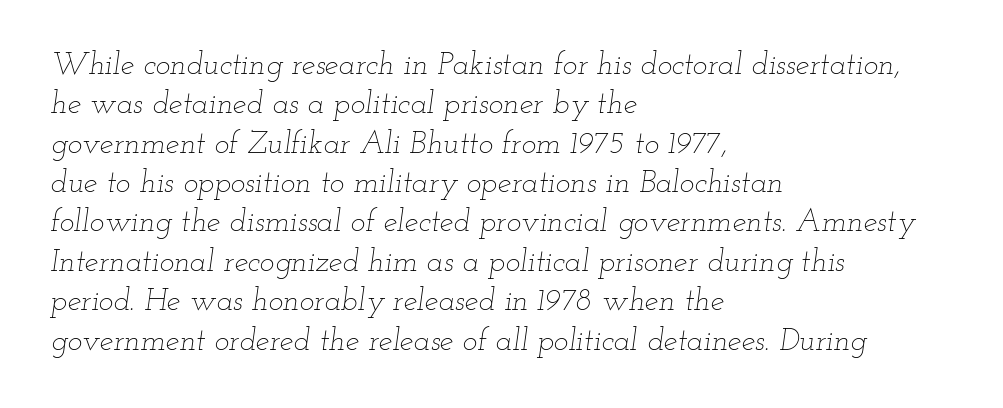
The lines sit at an ordinary, default distance from one another. Does the copy run flush right? No — it runs flush left. Designer's note — italics engaged. The letters sit at their default tracking, neither squeezed nor spread.
